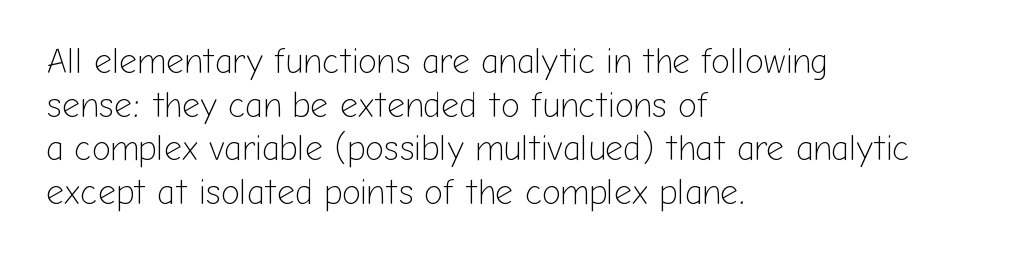
Q: Is the text bold? A: No.
Q: Is the text italic (slanted)? A: No, it is upright.
Q: Is the typeface a serif or a sans-serif typeface? A: Sans-serif.
Q: Is the text underlined? A: No.
Q: How is the paragraph aligned? A: Left-aligned.
Q: Is the spacing between letters normal or unusually wide? A: Normal.
Q: Is the spacing between lines tight, normal or loose? A: Normal.
Q: Width (condensed, normal, or wide)? A: Normal.
Q: Stroke contrast? A: Low.
Q: x-height? A: Medium.
Q: Monospaced? A: No.
